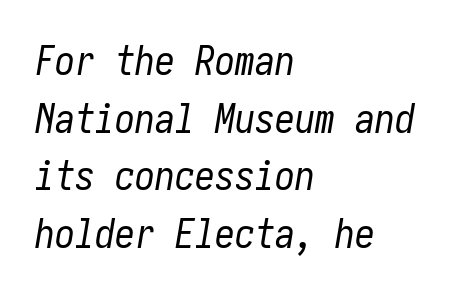
The image shows 40 px regular-weight, condensed type, italic (leaning right); set left-aligned, normal line spacing (1.44x), normal letter spacing, not underlined; low stroke contrast and a medium x-height.
